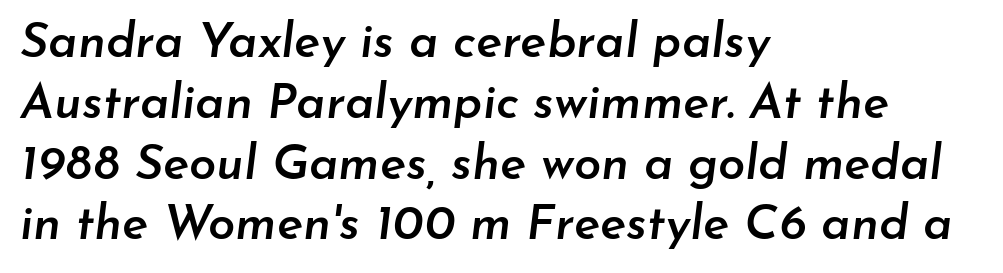
Q: Is the text bold? A: Semi-bold.
Q: Is the text italic (slanted)? A: Yes, it leans right by about 7 degrees.
Q: Is the text underlined? A: No.
Q: How is the paragraph aligned? A: Left-aligned.
Q: Is the spacing between letters normal or unusually wide? A: Normal.
Q: Width (condensed, normal, or wide)? A: Normal.
Q: Stroke contrast? A: Low.
Q: x-height? A: Small.
Q: Monospaced? A: No.
